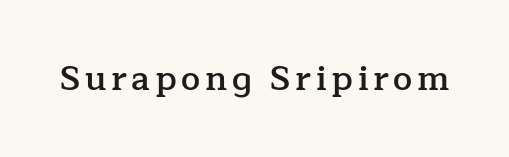
The image shows 34 px semibold serif type, upright; set not underlined; low stroke contrast and a medium x-height.
